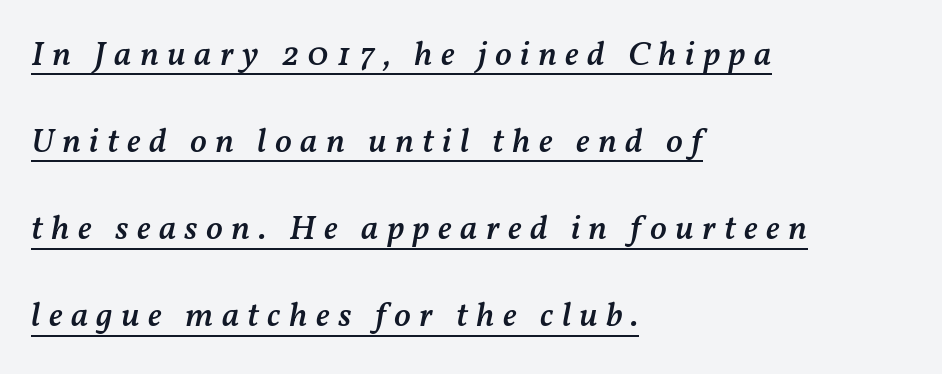
{"italic": "yes", "lean": "right", "slant_degrees": 11, "bold": "semi", "weight": "semibold", "width": "normal", "stroke_contrast": "medium", "x_height": "medium", "monospaced": "no", "underline": "yes", "align": "left", "line_spacing": "loose", "line_spacing_ratio": 2.49, "letter_spacing": "wide", "letter_spacing_em": 0.24, "glyph_px": 35}
